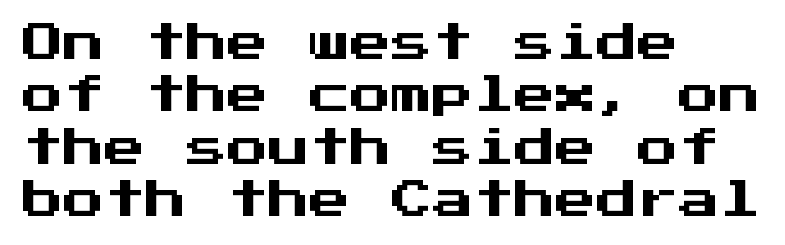
{"serif": "no", "italic": "no", "width": "normal", "stroke_contrast": "medium", "x_height": "medium", "monospaced": "yes", "underline": "no", "align": "left", "line_spacing": "normal", "line_spacing_ratio": 1.28, "letter_spacing": "normal", "letter_spacing_em": 0.0, "glyph_px": 41}
